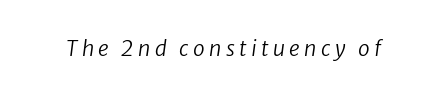
Q: Is the text bold? A: No.
Q: Is the text underlined? A: No.
Q: Is the spacing between letters normal or unusually wide? A: Unusually wide.
